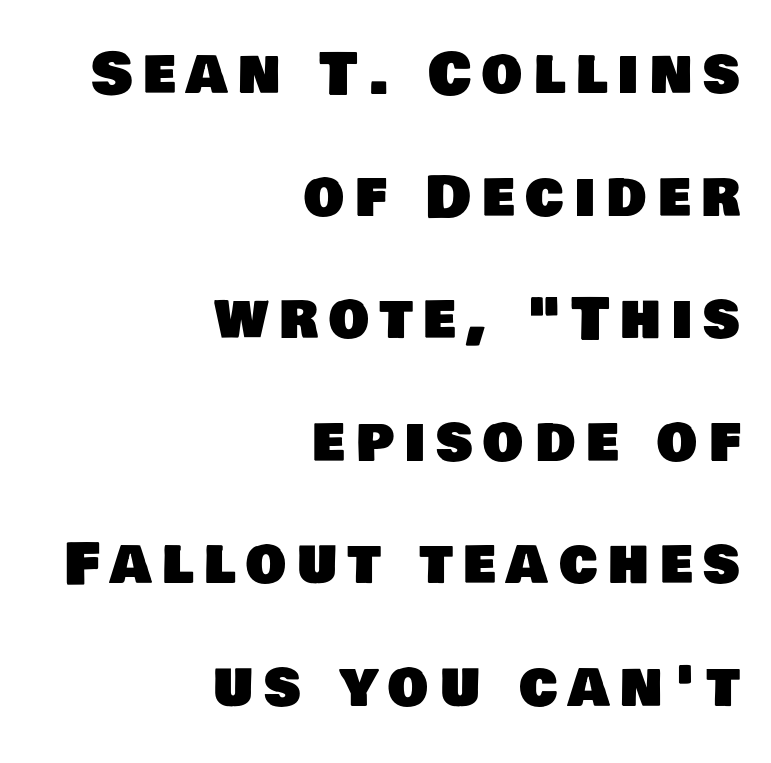
The image shows 57 px sans-serif type; set right-aligned, loose line spacing (2.15x), not underlined; low stroke contrast and a large x-height.
